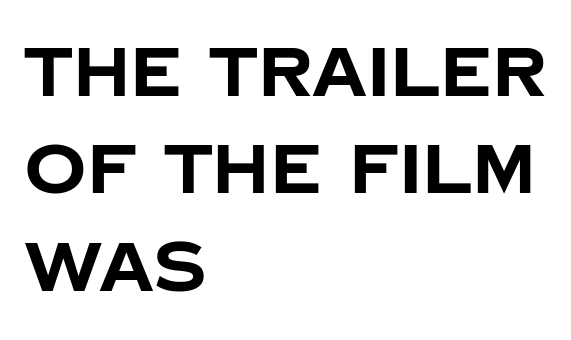
Q: Is the text bold? A: Yes.
Q: Is the text italic (slanted)? A: No, it is upright.
Q: Is the typeface a serif or a sans-serif typeface? A: Sans-serif.
Q: Is the text underlined? A: No.
Q: How is the paragraph aligned? A: Left-aligned.
Q: Is the spacing between letters normal or unusually wide? A: Normal.
Q: Is the spacing between lines tight, normal or loose? A: Normal.
Q: Width (condensed, normal, or wide)? A: Normal.
Q: Stroke contrast? A: Low.
Q: x-height? A: Large.
Q: Monospaced? A: No.
